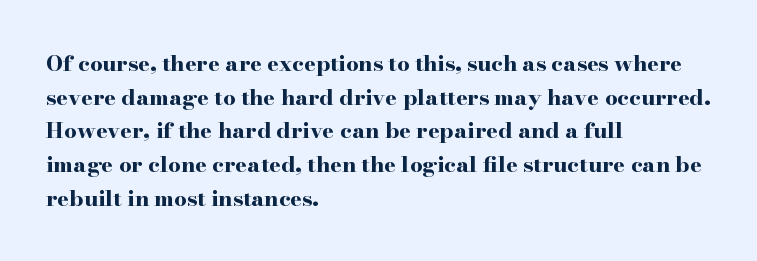
The image shows 22 px bold type, upright; set left-aligned, normal line spacing (1.53x), normal letter spacing, not underlined.
